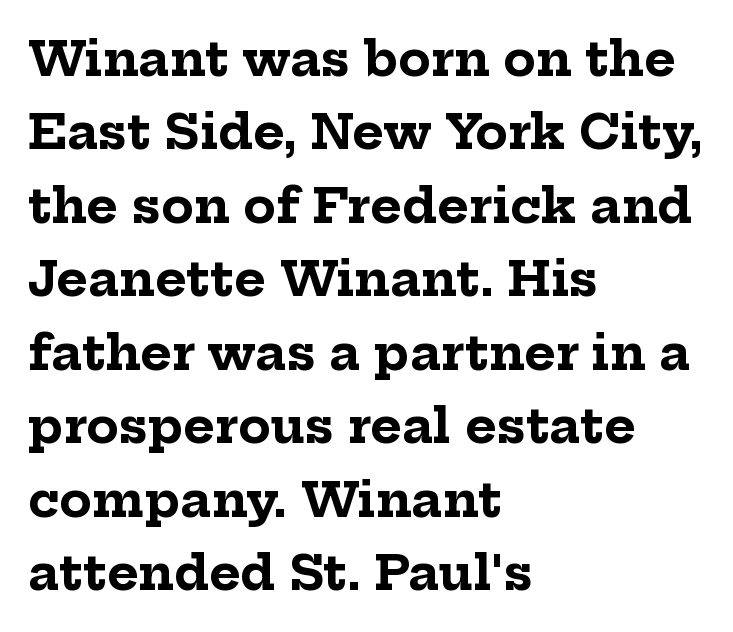
{"serif": "yes", "italic": "no", "bold": "yes", "weight": "bold", "width": "normal", "stroke_contrast": "low", "x_height": "medium", "monospaced": "no", "underline": "no", "align": "left", "line_spacing": "normal", "line_spacing_ratio": 1.53, "letter_spacing": "normal", "letter_spacing_em": 0.0, "glyph_px": 48}
